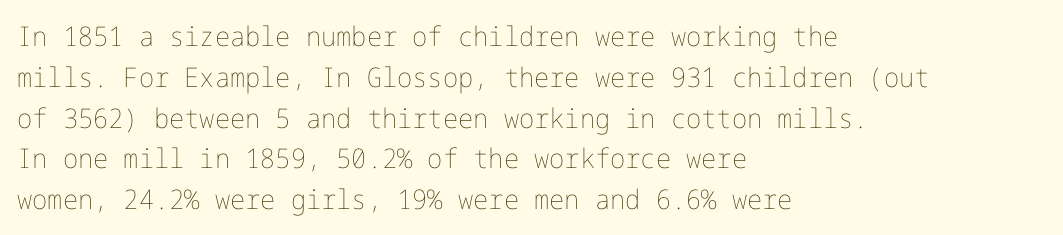
The image shows 27 px text type, upright; set left-aligned, normal line spacing (1.51x), normal letter spacing, not underlined.
